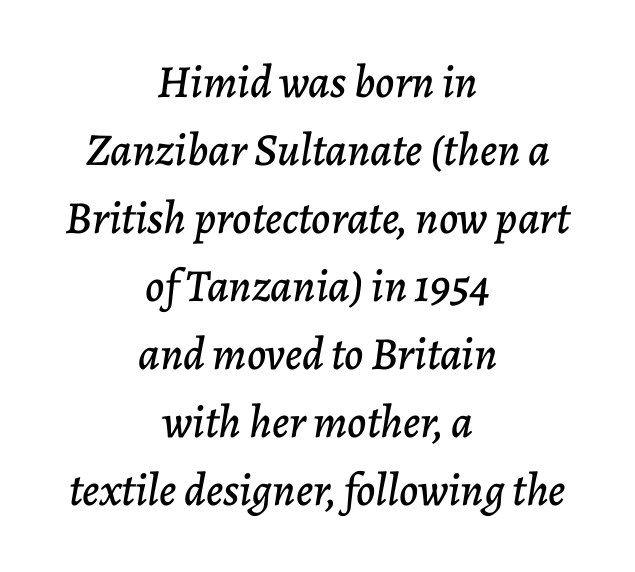
Think of a printed novel: that variable character pitch is what you see here. The gap between lines stays unmarked. This rendering uses center alignment, leaving both contours irregular but symmetric. A typesetter would call this leading conventional body-copy spacing.
